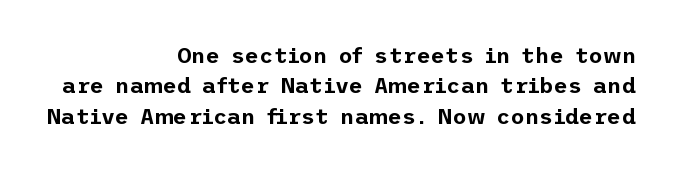
{"italic": "no", "underline": "no", "align": "right", "line_spacing": "normal", "line_spacing_ratio": 1.38, "letter_spacing": "normal", "letter_spacing_em": 0.0, "glyph_px": 22}
